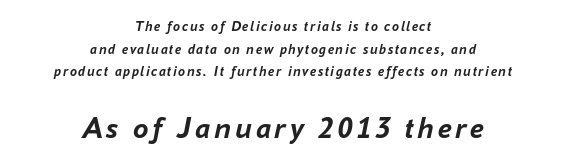
The image shows 31 px semibold type, italic (leaning right); set centered, normal line spacing (1.61x), not underlined; the second (bottom) block is 2.21x larger; low stroke contrast and a medium x-height.
